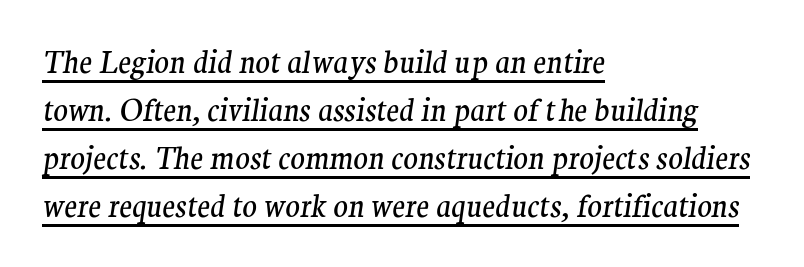
Q: Is the text bold? A: No.
Q: Is the text italic (slanted)? A: Yes, it leans right by about 9 degrees.
Q: Is the typeface a serif or a sans-serif typeface? A: Serif.
Q: Is the text underlined? A: Yes.
Q: How is the paragraph aligned? A: Left-aligned.
Q: Is the spacing between letters normal or unusually wide? A: Normal.
Q: Is the spacing between lines tight, normal or loose? A: Normal.
Q: Width (condensed, normal, or wide)? A: Normal.
Q: Stroke contrast? A: Medium.
Q: x-height? A: Medium.
Q: Monospaced? A: No.
